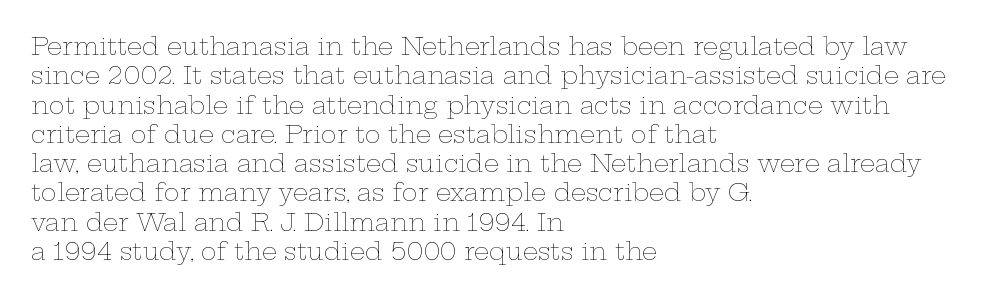
Notice how the stems are strictly vertical — no italics here. Standard letterfit; no display-style spreading of the glyphs. The space beneath each line is pristine and unruled. Counters stay open thanks to moderate or lighter strokes. A classic flush-left, rag-right setting is used for this passage.
